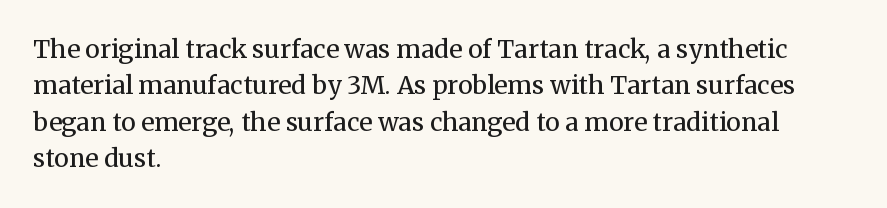
The image shows 25 px text type, upright; set left-aligned, normal line spacing (1.46x), normal letter spacing, not underlined.
